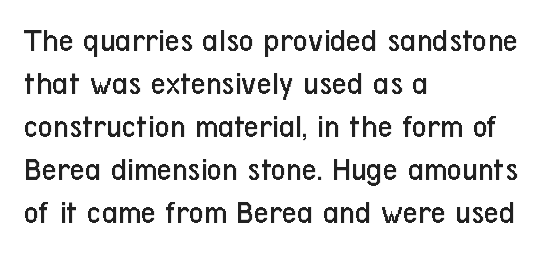
The image shows 33 px regular-weight, condensed sans-serif type, upright; set left-aligned, normal line spacing (1.3x), normal letter spacing, not underlined; low stroke contrast and a medium x-height.
